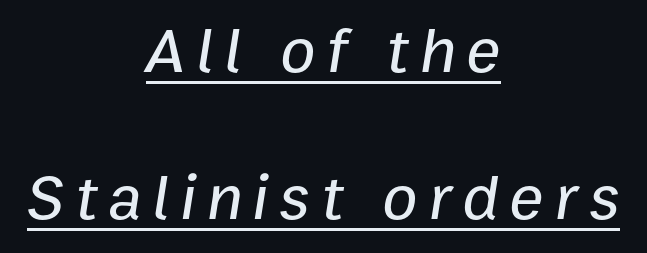
{"italic": "yes", "lean": "right", "slant_degrees": 9, "width": "normal", "stroke_contrast": "low", "x_height": "medium", "monospaced": "no", "underline": "yes", "align": "center", "line_spacing": "loose", "line_spacing_ratio": 2.3, "glyph_px": 64}
